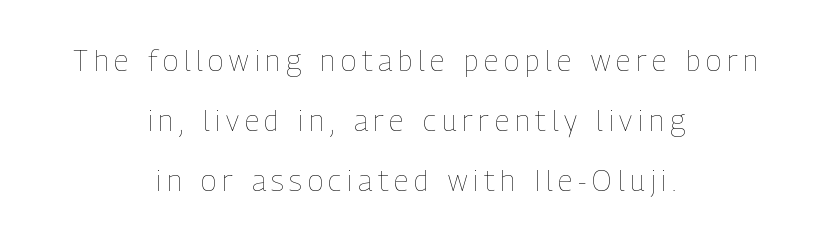
The image shows 29 px thin, condensed type, upright; set centered, loose line spacing (2.07x), unusually wide letter spacing (+0.2 em), not underlined; low stroke contrast and a medium x-height.
